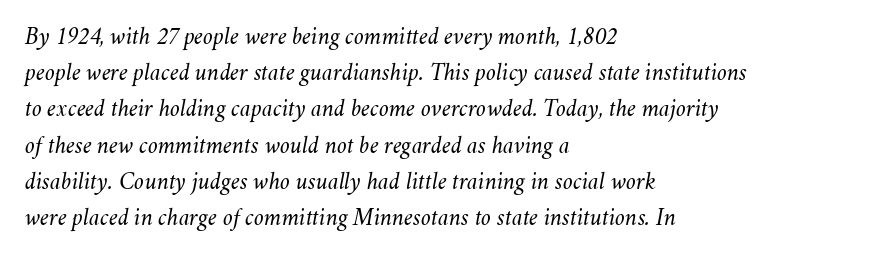
The image shows 25 px text type, italic (leaning right); set left-aligned, normal line spacing (1.45x), normal letter spacing, not underlined.
